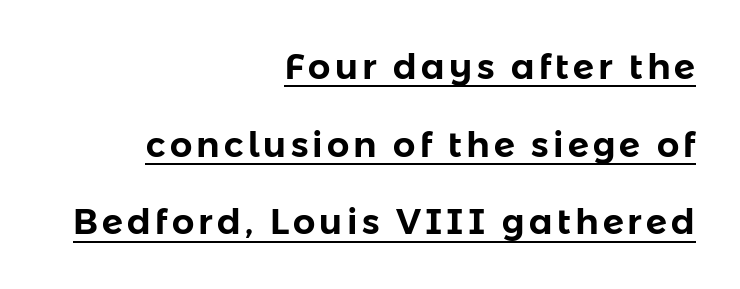
{"serif": "no", "italic": "no", "width": "normal", "stroke_contrast": "low", "x_height": "medium", "monospaced": "no", "underline": "yes", "align": "right", "line_spacing": "loose", "line_spacing_ratio": 2.22, "glyph_px": 35}
